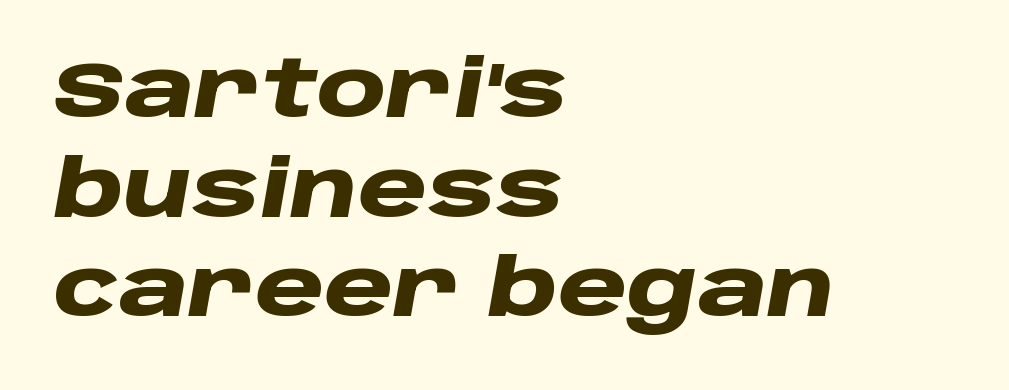
{"italic": "yes", "lean": "right", "slant_degrees": 10, "bold": "yes", "weight": "heavy", "width": "wide", "stroke_contrast": "low", "x_height": "large", "monospaced": "no", "underline": "no", "align": "left", "line_spacing": "normal", "line_spacing_ratio": 1.26, "letter_spacing": "normal", "letter_spacing_em": 0.0, "glyph_px": 79}
